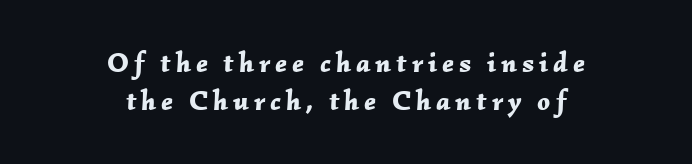
The image shows 28 px bold type, italic (leaning right); set centered, normal line spacing (1.34x), not underlined; low stroke contrast and a medium x-height.
